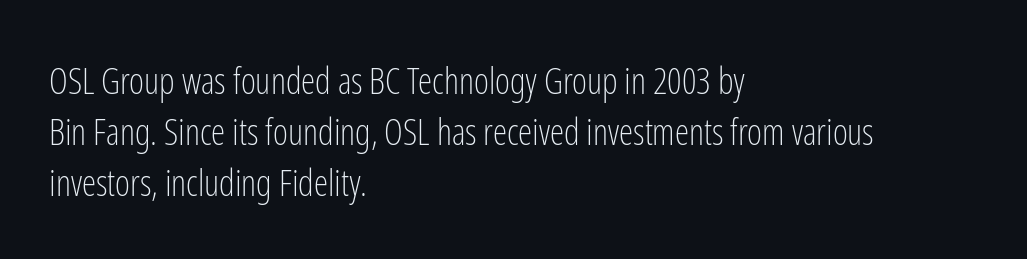
The image shows 36 px light, condensed sans-serif type, upright; set left-aligned, normal line spacing (1.42x), normal letter spacing, not underlined; low stroke contrast and a medium x-height.
